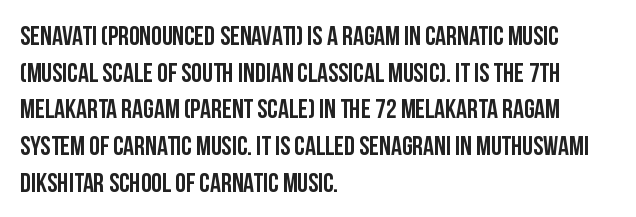
Alignment: flush left. The lettering stays uniformly vertical, giving the passage a roman look. The block of text has a typical density, with ordinary space between rows. Beneath every word, the page is bare. Compared with typical body copy, the letter spacing here is the same.
